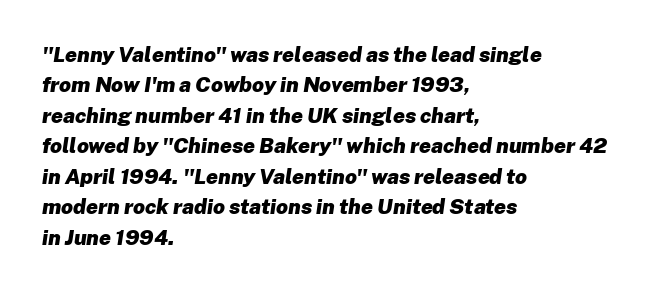
This sample keeps an unexceptional amount of space between lines. Caption: standard tracking, unaltered. Would a proofreader flag this as italicized? Yes. A student would call this left alignment; a typographer would say flush left, rag right.
